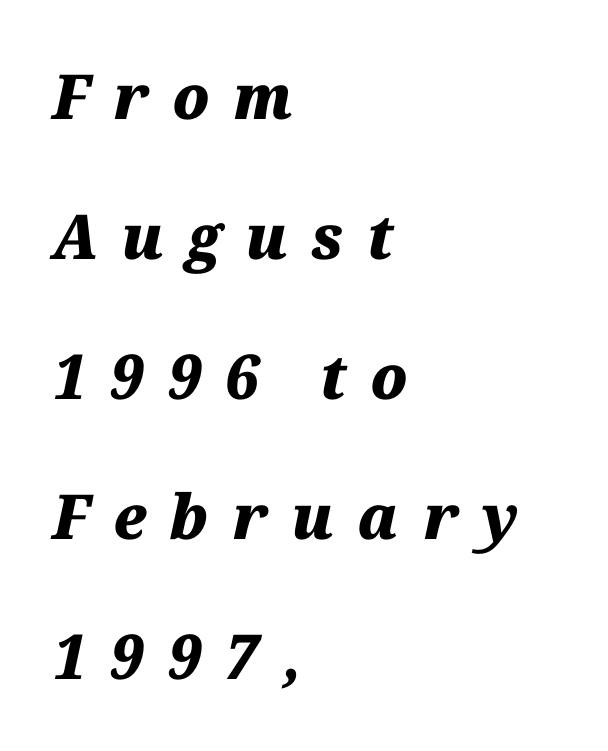
Q: Is the text bold? A: Yes.
Q: Is the text italic (slanted)? A: Yes, it leans right by about 12 degrees.
Q: Is the text underlined? A: No.
Q: How is the paragraph aligned? A: Left-aligned.
Q: Is the spacing between letters normal or unusually wide? A: Unusually wide.
Q: Is the spacing between lines tight, normal or loose? A: Loose.
Q: Width (condensed, normal, or wide)? A: Normal.
Q: Stroke contrast? A: Medium.
Q: x-height? A: Medium.
Q: Monospaced? A: No.
